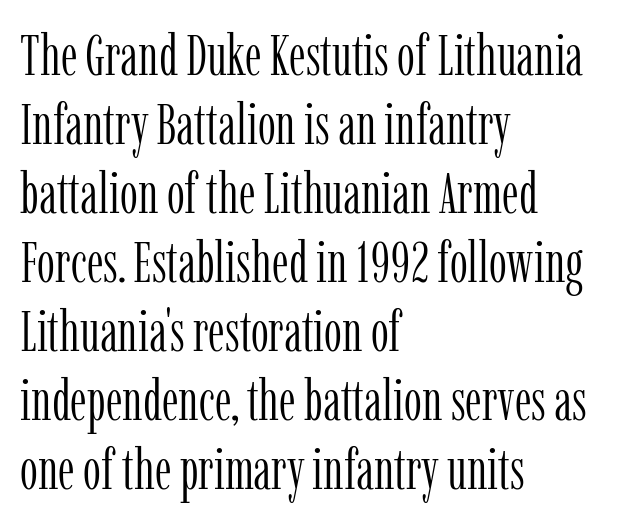
Q: Is the text bold? A: No.
Q: Is the text italic (slanted)? A: No, it is upright.
Q: Is the typeface a serif or a sans-serif typeface? A: Serif.
Q: Is the text underlined? A: No.
Q: How is the paragraph aligned? A: Left-aligned.
Q: Is the spacing between letters normal or unusually wide? A: Normal.
Q: Width (condensed, normal, or wide)? A: Condensed.
Q: Stroke contrast? A: Low.
Q: x-height? A: Medium.
Q: Monospaced? A: No.
